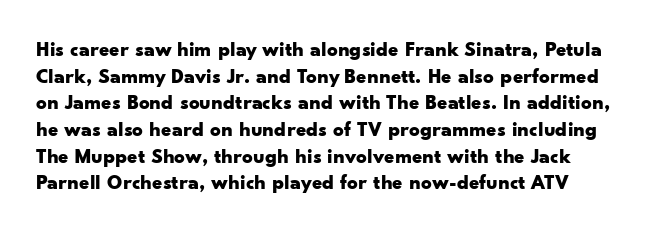
{"italic": "no", "bold": "yes", "underline": "no", "line_spacing": "normal", "line_spacing_ratio": 1.27, "letter_spacing": "normal", "letter_spacing_em": 0.0, "glyph_px": 21}
